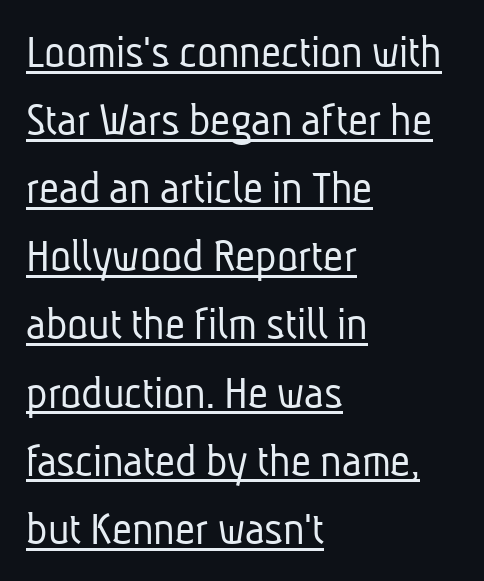
This rendering features underlined lettering. Each letter's strokes conclude bluntly, with no projecting serifs. The rows are spaced the way most documents space them. The paragraph shown leans on its left margin.
